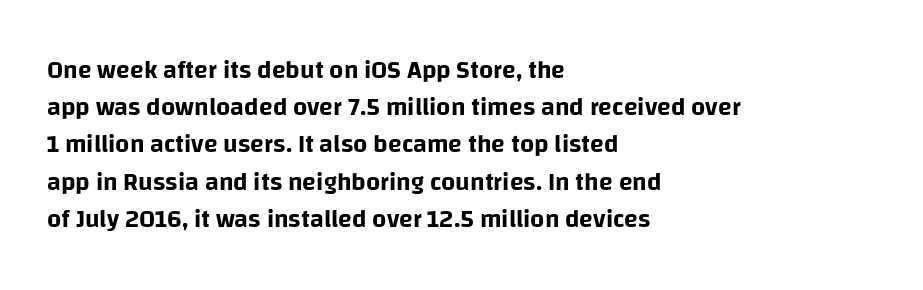
{"italic": "no", "underline": "no", "align": "left", "line_spacing": "normal", "line_spacing_ratio": 1.49, "letter_spacing": "normal", "letter_spacing_em": 0.0, "glyph_px": 25}
